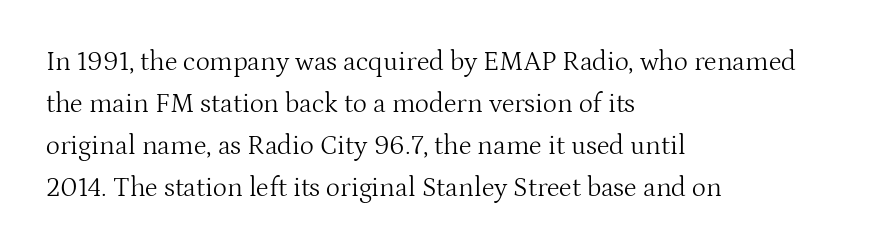
{"italic": "no", "bold": "no", "underline": "no", "align": "left", "line_spacing": "normal", "line_spacing_ratio": 1.56, "letter_spacing": "normal", "letter_spacing_em": 0.0, "glyph_px": 27}
